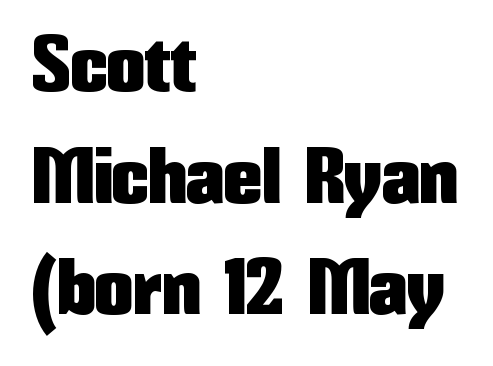
The image shows 77 px condensed sans-serif type, upright; set left-aligned, normal line spacing (1.45x), normal letter spacing, not underlined; low stroke contrast and a medium x-height.
